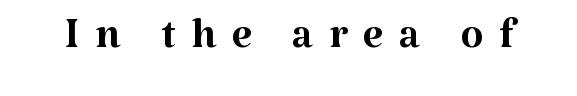
{"serif": "yes", "italic": "no", "bold": "no", "weight": "regular", "width": "normal", "stroke_contrast": "medium", "x_height": "medium", "monospaced": "no", "underline": "no", "letter_spacing": "wide", "letter_spacing_em": 0.26, "glyph_px": 59}
